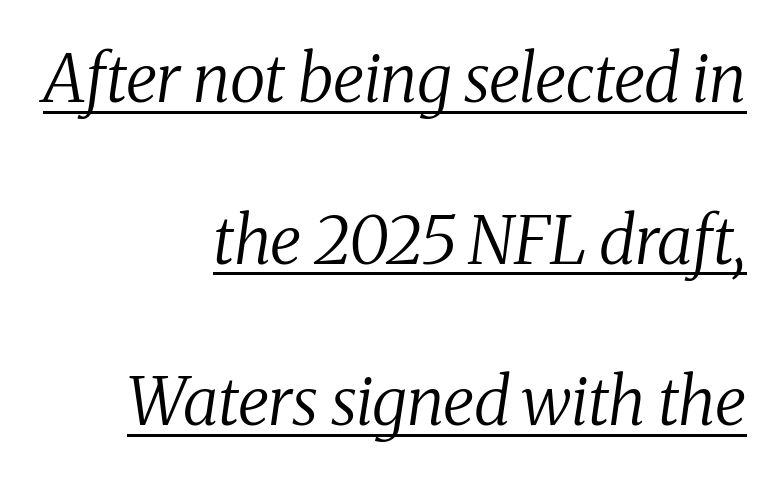
{"serif": "yes", "italic": "yes", "lean": "right", "slant_degrees": 8, "bold": "no", "weight": "regular", "width": "normal", "stroke_contrast": "medium", "x_height": "medium", "monospaced": "no", "underline": "yes", "align": "right", "line_spacing": "loose", "line_spacing_ratio": 2.45, "letter_spacing": "normal", "letter_spacing_em": 0.0, "glyph_px": 66}
